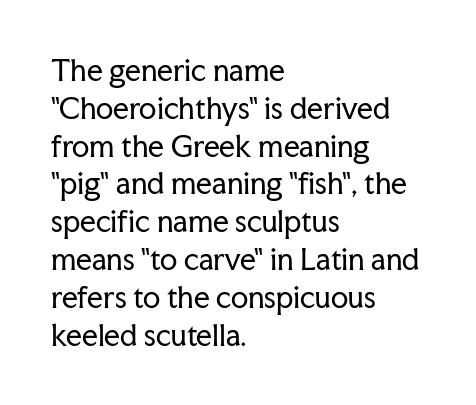
The image shows 28 px regular-weight serif type, upright; set left-aligned, normal line spacing (1.35x), normal letter spacing, not underlined; low stroke contrast and a medium x-height.
